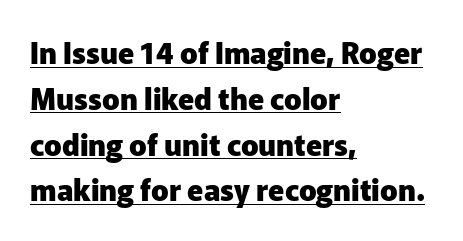
{"serif": "no", "italic": "no", "bold": "yes", "weight": "heavy", "width": "normal", "stroke_contrast": "low", "x_height": "medium", "monospaced": "no", "underline": "yes", "align": "left", "line_spacing": "normal", "line_spacing_ratio": 1.58, "letter_spacing": "normal", "letter_spacing_em": 0.0, "glyph_px": 29}
